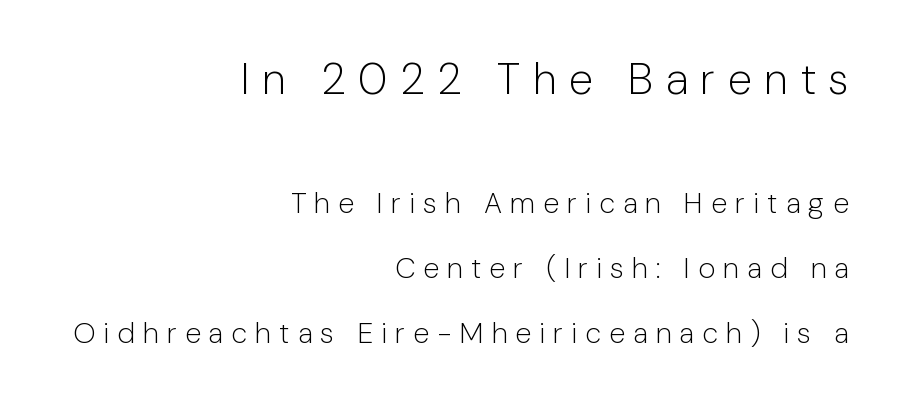
{"serif": "no", "italic": "no", "bold": "no", "weight": "light", "width": "normal", "stroke_contrast": "low", "x_height": "medium", "monospaced": "no", "underline": "no", "align": "right", "line_spacing": "loose", "line_spacing_ratio": 2.24, "letter_spacing": "wide", "letter_spacing_em": 0.28, "larger_block": "first", "size_ratio": 1.52, "glyph_px": 44}
